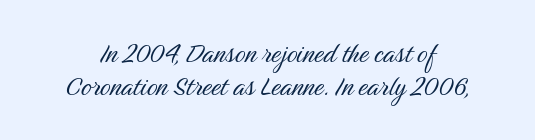
The image shows 33 px light, condensed sans-serif type; set tight line spacing (1.01x), normal letter spacing, not underlined; medium stroke contrast and a medium x-height.
